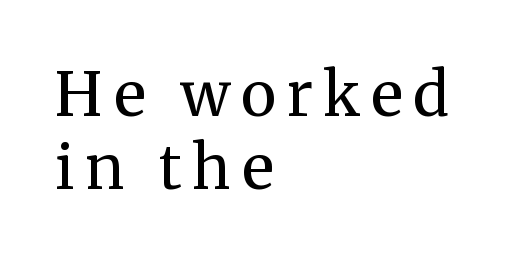
Q: Is the text bold? A: No.
Q: Is the text italic (slanted)? A: No, it is upright.
Q: Is the typeface a serif or a sans-serif typeface? A: Serif.
Q: Is the text underlined? A: No.
Q: How is the paragraph aligned? A: Left-aligned.
Q: Width (condensed, normal, or wide)? A: Normal.
Q: Stroke contrast? A: Medium.
Q: x-height? A: Medium.
Q: Monospaced? A: No.
